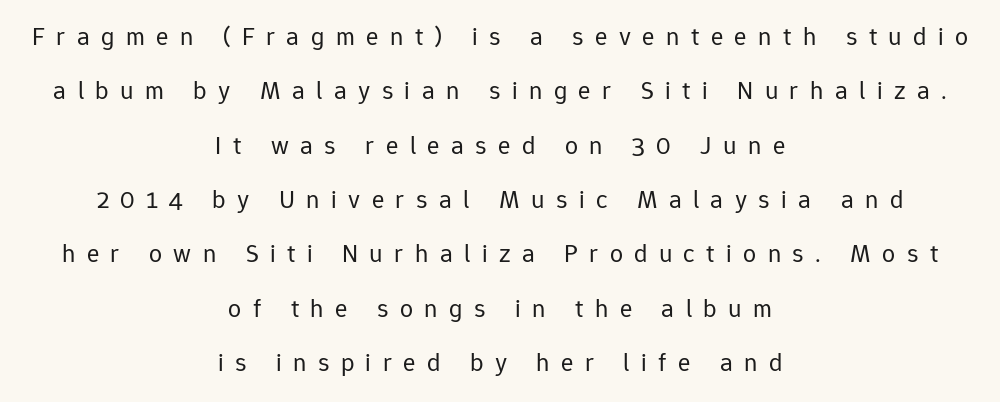
{"italic": "no", "bold": "no", "underline": "no", "align": "center", "line_spacing": "loose", "line_spacing_ratio": 2.09, "letter_spacing": "wide", "letter_spacing_em": 0.44, "glyph_px": 26}
